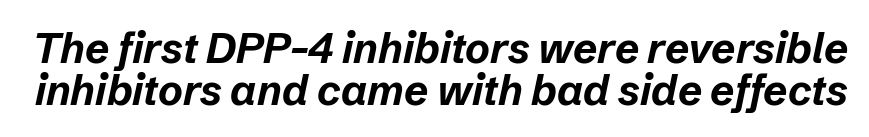
Q: Is the text bold? A: Yes.
Q: Is the text italic (slanted)? A: Yes, it leans right by about 12 degrees.
Q: Is the text underlined? A: No.
Q: Is the spacing between letters normal or unusually wide? A: Normal.
Q: Is the spacing between lines tight, normal or loose? A: Tight.
Q: Width (condensed, normal, or wide)? A: Normal.
Q: Stroke contrast? A: Low.
Q: x-height? A: Medium.
Q: Monospaced? A: No.
